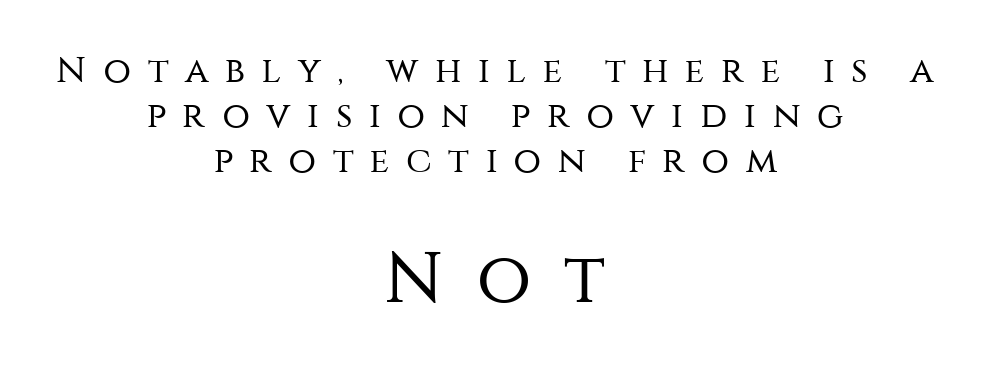
Q: Is the text bold? A: No.
Q: Is the text italic (slanted)? A: No, it is upright.
Q: Is the typeface a serif or a sans-serif typeface? A: Sans-serif.
Q: Is the text underlined? A: No.
Q: How is the paragraph aligned? A: Centered.
Q: Is the spacing between letters normal or unusually wide? A: Unusually wide.
Q: Is the spacing between lines tight, normal or loose? A: Normal.
Q: Which block of text is set in a larger size, the first (top) or the second (bottom)? A: The second (bottom) one.
Q: Width (condensed, normal, or wide)? A: Normal.
Q: Stroke contrast? A: Medium.
Q: x-height? A: Large.
Q: Monospaced? A: No.
